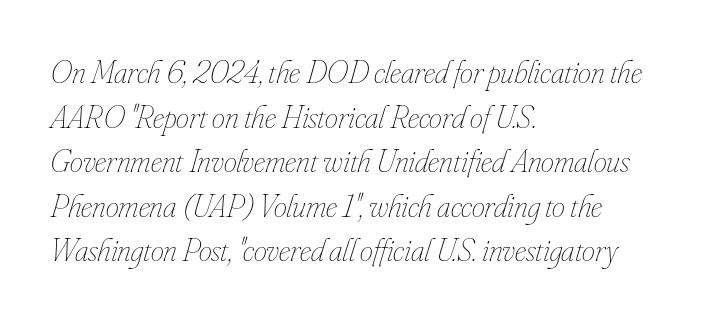
The image shows 33 px thin, condensed type, italic (leaning right); set left-aligned, normal line spacing (1.35x), normal letter spacing, not underlined; low stroke contrast and a small x-height.
